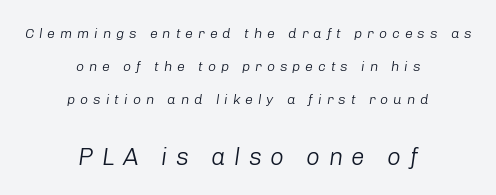
The image shows 24 px text type, italic (leaning right); set centered, loose line spacing (2.35x), unusually wide letter spacing (+0.35 em), not underlined; the second (bottom) block is 1.71x larger.
